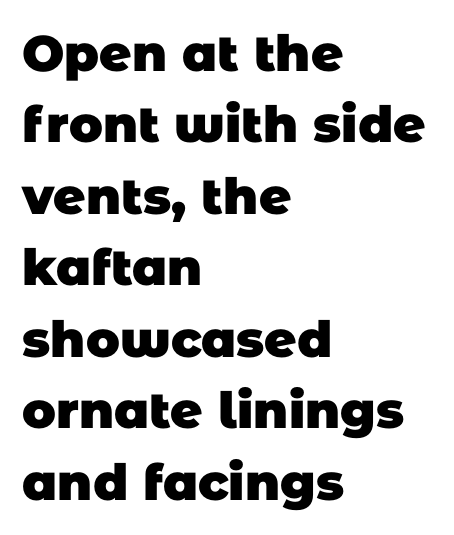
{"serif": "no", "bold": "yes", "weight": "heavy", "width": "normal", "stroke_contrast": "low", "x_height": "large", "monospaced": "no", "underline": "no", "align": "left", "line_spacing": "normal", "line_spacing_ratio": 1.43, "letter_spacing": "normal", "letter_spacing_em": 0.0, "glyph_px": 50}
